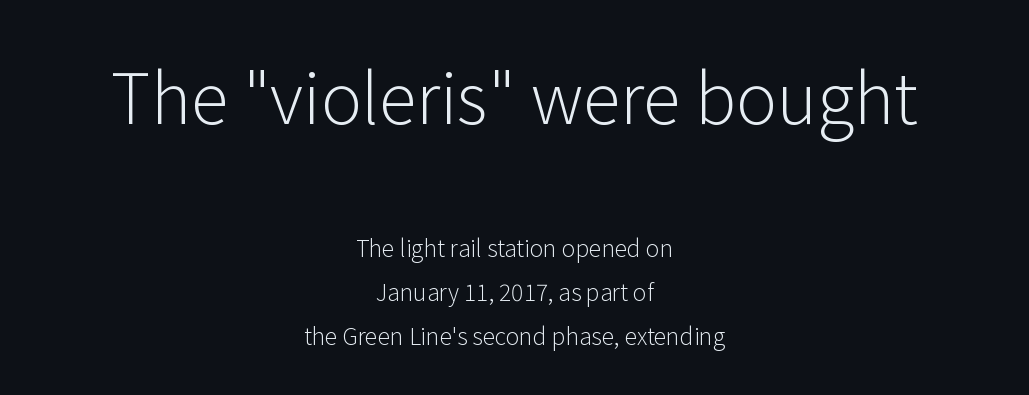
Q: Is the text bold? A: No.
Q: Is the text italic (slanted)? A: No, it is upright.
Q: Is the typeface a serif or a sans-serif typeface? A: Sans-serif.
Q: Is the text underlined? A: No.
Q: How is the paragraph aligned? A: Centered.
Q: Is the spacing between letters normal or unusually wide? A: Normal.
Q: Is the spacing between lines tight, normal or loose? A: Loose.
Q: Which block of text is set in a larger size, the first (top) or the second (bottom)? A: The first (top) one.
Q: Width (condensed, normal, or wide)? A: Normal.
Q: Stroke contrast? A: Low.
Q: x-height? A: Medium.
Q: Monospaced? A: No.
